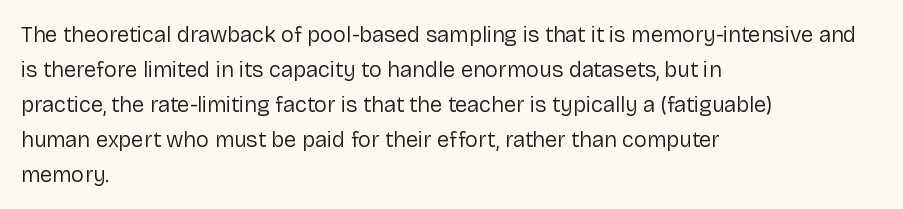
{"italic": "no", "bold": "no", "underline": "no", "align": "left", "line_spacing": "normal", "line_spacing_ratio": 1.59, "letter_spacing": "normal", "letter_spacing_em": 0.0, "glyph_px": 22}
